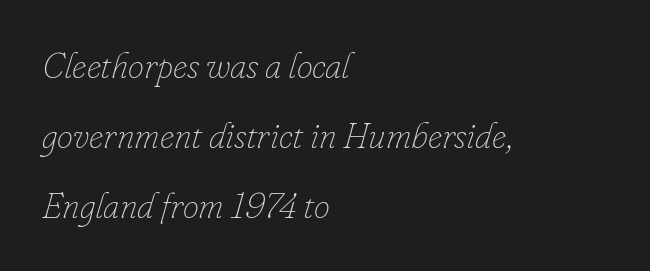
Q: Is the text bold? A: No.
Q: Is the text italic (slanted)? A: Yes, it leans right by about 16 degrees.
Q: Is the text underlined? A: No.
Q: How is the paragraph aligned? A: Left-aligned.
Q: Is the spacing between letters normal or unusually wide? A: Normal.
Q: Is the spacing between lines tight, normal or loose? A: Loose.
Q: Width (condensed, normal, or wide)? A: Normal.
Q: Stroke contrast? A: Low.
Q: x-height? A: Small.
Q: Monospaced? A: No.
